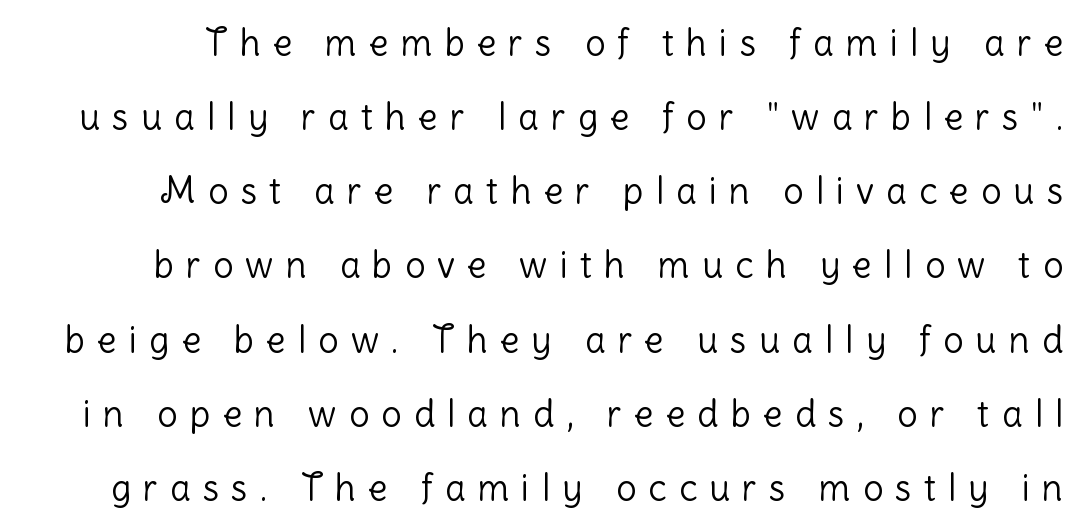
Q: Is the text bold? A: No.
Q: Is the text italic (slanted)? A: No, it is upright.
Q: Is the typeface a serif or a sans-serif typeface? A: Sans-serif.
Q: Is the text underlined? A: No.
Q: Is the spacing between letters normal or unusually wide? A: Unusually wide.
Q: Is the spacing between lines tight, normal or loose? A: Loose.
Q: Width (condensed, normal, or wide)? A: Normal.
Q: Stroke contrast? A: Low.
Q: x-height? A: Medium.
Q: Monospaced? A: No.
